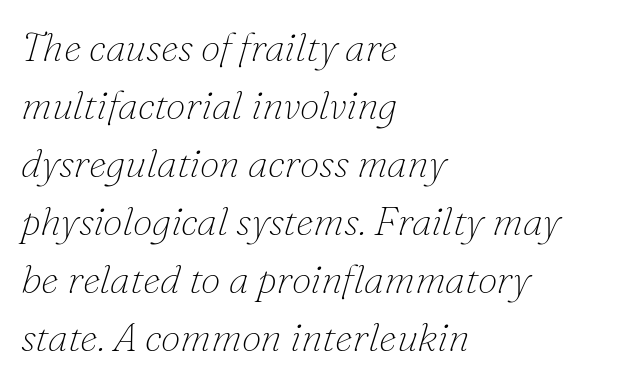
The paragraph shown leans on its left margin. This rendering leaves character spacing at its baseline value. The passage shown is typed in a proportional face where columns would drift. Nobody drew a line under any word here. Vertically, the passage feels balanced, rows spaced as you'd expect. Characters are canted at an angle relative to the baseline's perpendicular.
